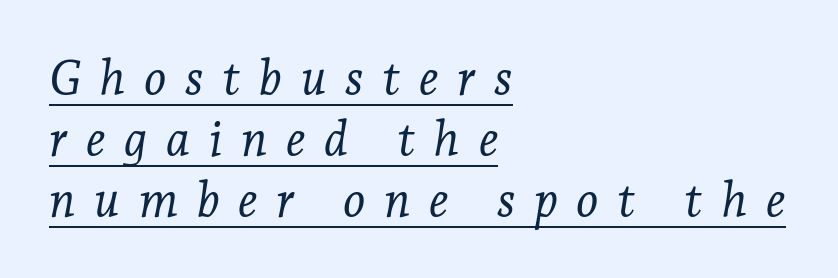
Q: Is the text bold? A: No.
Q: Is the text italic (slanted)? A: Yes, it leans right by about 7 degrees.
Q: Is the typeface a serif or a sans-serif typeface? A: Serif.
Q: Is the text underlined? A: Yes.
Q: How is the paragraph aligned? A: Left-aligned.
Q: Is the spacing between letters normal or unusually wide? A: Unusually wide.
Q: Is the spacing between lines tight, normal or loose? A: Normal.
Q: Width (condensed, normal, or wide)? A: Normal.
Q: Stroke contrast? A: Low.
Q: x-height? A: Medium.
Q: Monospaced? A: No.
